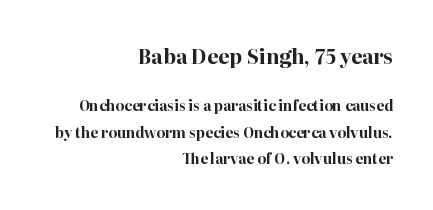
The image shows 20 px bold type, upright; set right-aligned, loose line spacing (1.9x), normal letter spacing, not underlined; the first (top) block is 1.43x larger.
